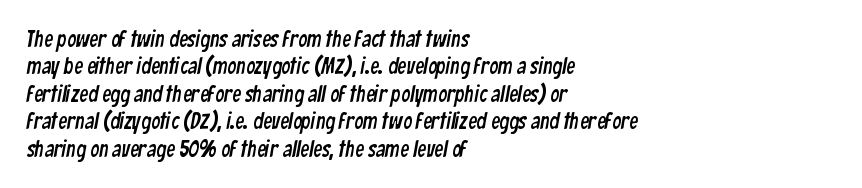
Q: Is the text underlined? A: No.
Q: How is the paragraph aligned? A: Left-aligned.
Q: Is the spacing between letters normal or unusually wide? A: Normal.
Q: Is the spacing between lines tight, normal or loose? A: Normal.
